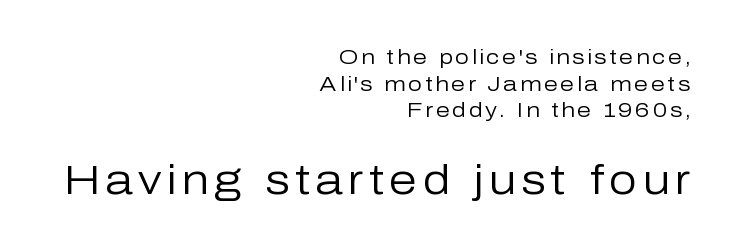
The compositor pushed each line to the right boundary. If you measured baseline to baseline, you'd find a middling distance. Here the second block reads like a headline and the first like body copy. Unlike italic type, these characters show no tilt at all. The space beneath each line is pristine and unruled.
